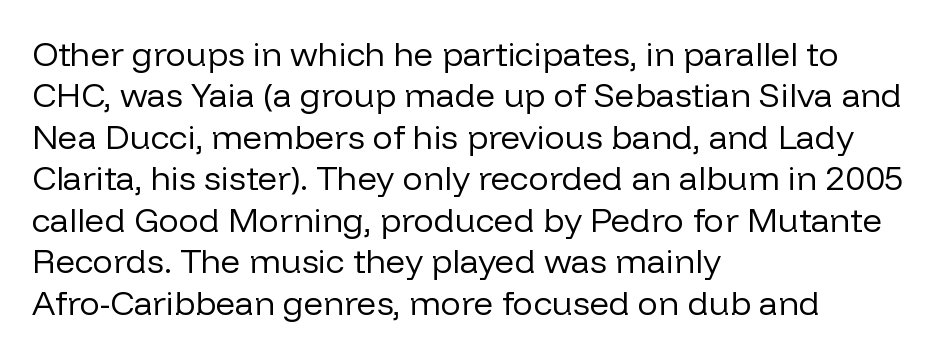
{"serif": "no", "italic": "no", "bold": "no", "weight": "regular", "width": "normal", "stroke_contrast": "low", "x_height": "medium", "monospaced": "no", "underline": "no", "align": "left", "line_spacing_ratio": 1.22, "letter_spacing": "normal", "letter_spacing_em": 0.0, "glyph_px": 34}
